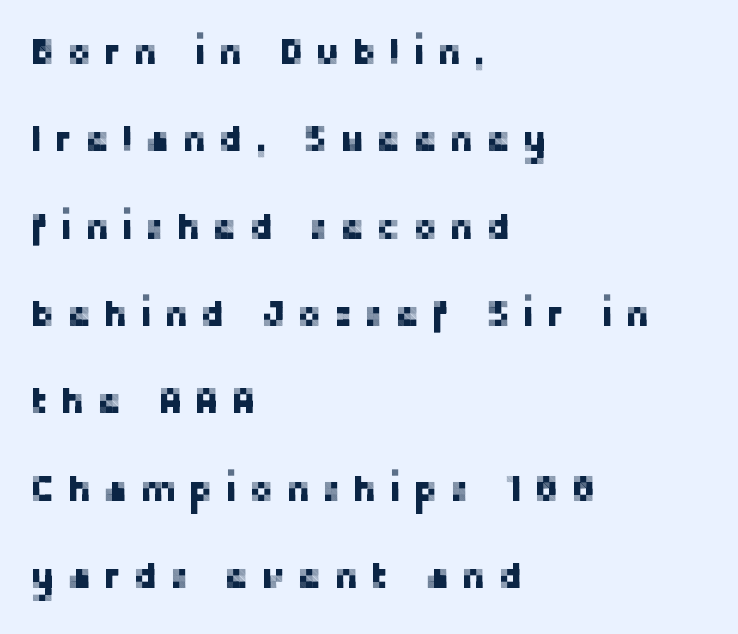
{"serif": "no", "italic": "no", "width": "normal", "stroke_contrast": "low", "x_height": "medium", "monospaced": "no", "underline": "no", "align": "left", "line_spacing": "loose", "line_spacing_ratio": 2.36, "letter_spacing": "wide", "letter_spacing_em": 0.32, "glyph_px": 37}
